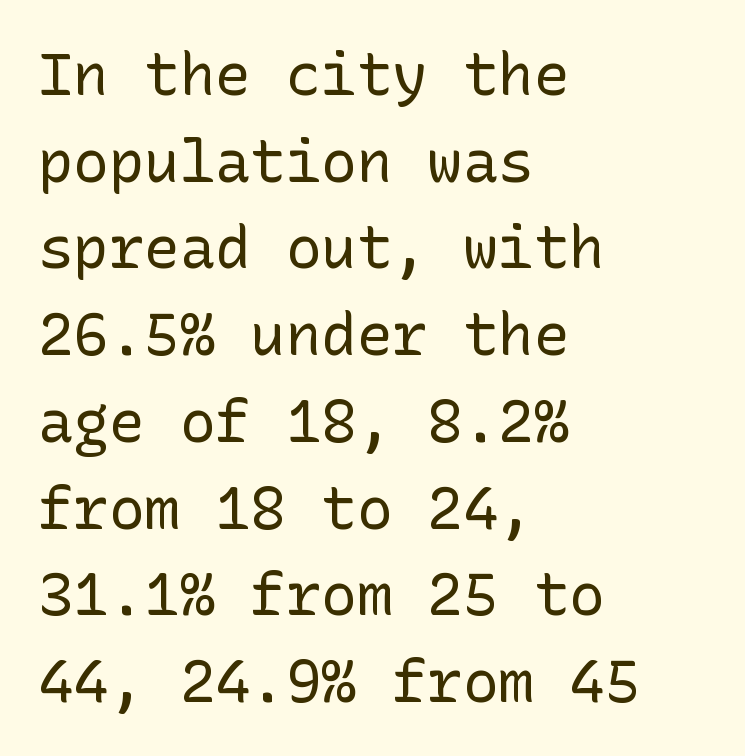
Q: Is the text bold? A: No.
Q: Is the text italic (slanted)? A: No, it is upright.
Q: Is the typeface a serif or a sans-serif typeface? A: Sans-serif.
Q: Is the text underlined? A: No.
Q: How is the paragraph aligned? A: Left-aligned.
Q: Is the spacing between letters normal or unusually wide? A: Normal.
Q: Is the spacing between lines tight, normal or loose? A: Normal.
Q: Width (condensed, normal, or wide)? A: Normal.
Q: Stroke contrast? A: Low.
Q: x-height? A: Medium.
